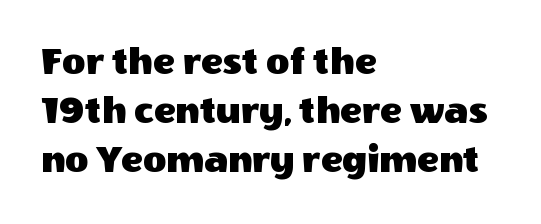
Q: Is the text italic (slanted)? A: No, it is upright.
Q: Is the typeface a serif or a sans-serif typeface? A: Sans-serif.
Q: Is the text underlined? A: No.
Q: How is the paragraph aligned? A: Left-aligned.
Q: Is the spacing between letters normal or unusually wide? A: Normal.
Q: Width (condensed, normal, or wide)? A: Normal.
Q: x-height? A: Large.
Q: Monospaced? A: No.
